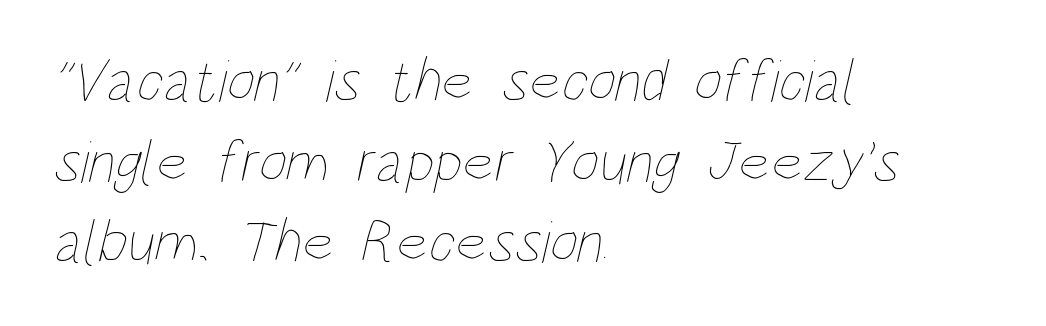
{"bold": "no", "weight": "thin", "width": "condensed", "stroke_contrast": "low", "x_height": "large", "monospaced": "no", "underline": "no", "align": "left", "line_spacing": "normal", "line_spacing_ratio": 1.32, "letter_spacing": "normal", "letter_spacing_em": 0.0, "glyph_px": 61}
